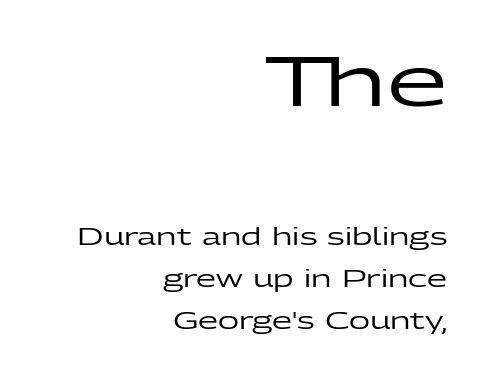
Between one letter and the next there's only the usual sliver of space. Posture: straight, roman, zero tilt. Line endings align vertically; line beginnings do not. Looks like regular typesetting: each glyph gets only the width it needs.
